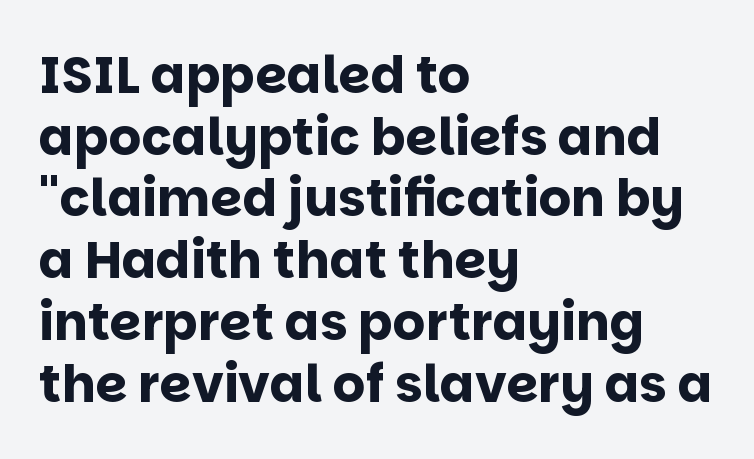
{"serif": "no", "italic": "no", "bold": "yes", "weight": "bold", "width": "normal", "stroke_contrast": "low", "x_height": "large", "monospaced": "no", "underline": "no", "align": "left", "line_spacing_ratio": 1.21, "letter_spacing": "normal", "letter_spacing_em": 0.0, "glyph_px": 51}
